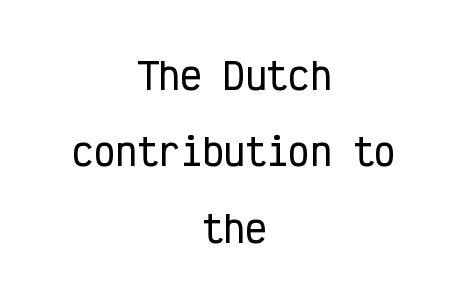
{"serif": "no", "italic": "no", "width": "condensed", "stroke_contrast": "low", "x_height": "medium", "monospaced": "yes", "underline": "no", "align": "center", "line_spacing": "loose", "line_spacing_ratio": 2.12, "letter_spacing": "normal", "letter_spacing_em": 0.0, "glyph_px": 36}
